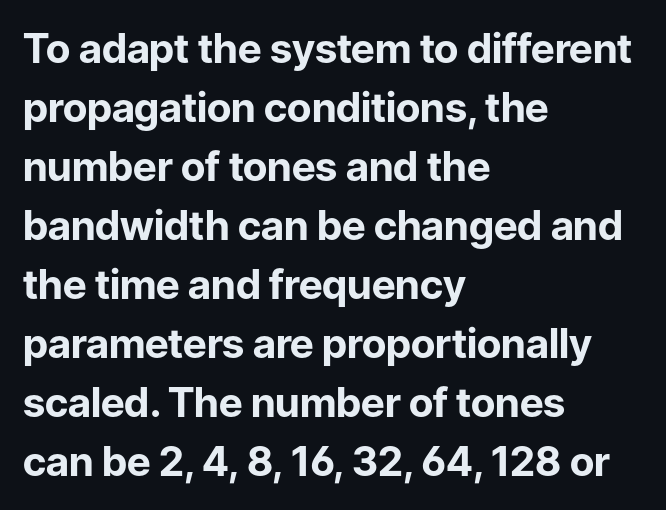
The image shows 41 px bold sans-serif type, upright; set left-aligned, normal line spacing (1.44x), normal letter spacing, not underlined; low stroke contrast and a medium x-height.
